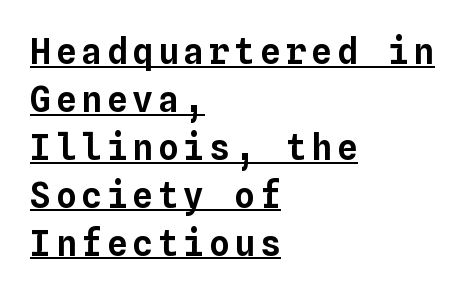
The image shows 35 px text type, upright, monospaced; set left-aligned, normal line spacing (1.37x), underlined; low stroke contrast and a medium x-height.
